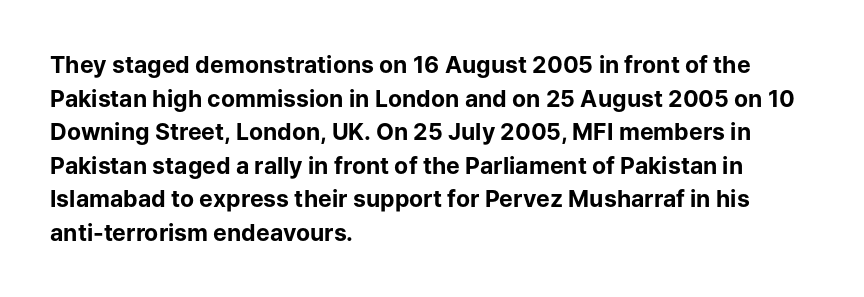
{"italic": "no", "bold": "yes", "underline": "no", "align": "left", "line_spacing": "normal", "line_spacing_ratio": 1.46, "letter_spacing": "normal", "letter_spacing_em": 0.0, "glyph_px": 23}
